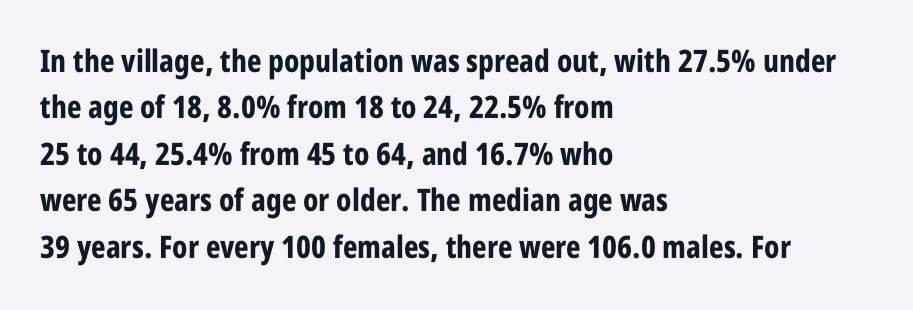
Q: Is the text bold? A: Yes.
Q: Is the text italic (slanted)? A: No, it is upright.
Q: Is the typeface a serif or a sans-serif typeface? A: Sans-serif.
Q: Is the text underlined? A: No.
Q: How is the paragraph aligned? A: Left-aligned.
Q: Is the spacing between letters normal or unusually wide? A: Normal.
Q: Is the spacing between lines tight, normal or loose? A: Normal.
Q: Width (condensed, normal, or wide)? A: Condensed.
Q: Stroke contrast? A: Low.
Q: x-height? A: Large.
Q: Monospaced? A: No.
